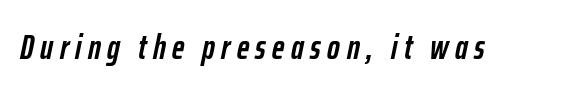
Q: Is the text bold? A: Yes.
Q: Is the text italic (slanted)? A: Yes, it leans right by about 12 degrees.
Q: Is the text underlined? A: No.
Q: Width (condensed, normal, or wide)? A: Condensed.
Q: Stroke contrast? A: Low.
Q: x-height? A: Medium.
Q: Monospaced? A: No.
